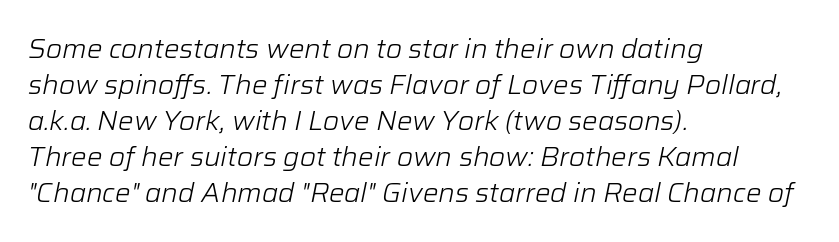
The image shows 26 px text type, italic (leaning right); set left-aligned, normal line spacing (1.38x), normal letter spacing, not underlined.
